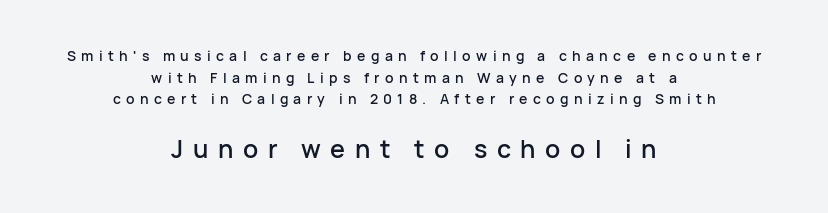
{"italic": "no", "underline": "no", "align": "center", "line_spacing": "normal", "line_spacing_ratio": 1.55, "letter_spacing": "wide", "letter_spacing_em": 0.38, "larger_block": "second", "size_ratio": 1.79, "glyph_px": 25}
